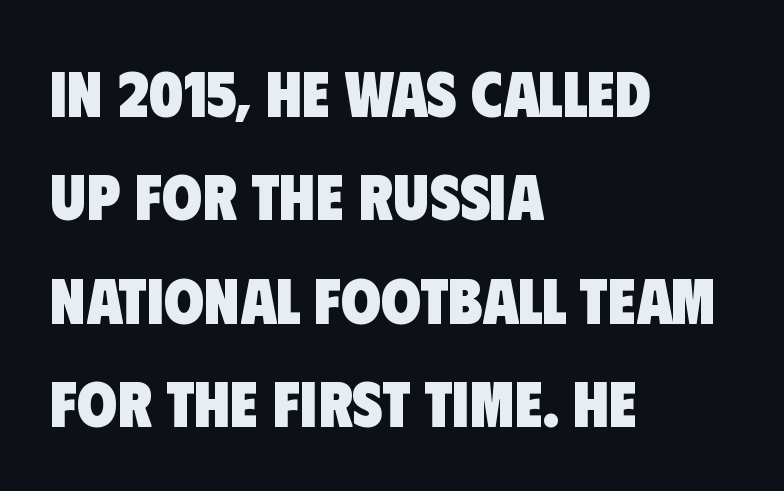
Q: Is the text bold? A: Yes.
Q: Is the typeface a serif or a sans-serif typeface? A: Sans-serif.
Q: Is the text underlined? A: No.
Q: How is the paragraph aligned? A: Left-aligned.
Q: Is the spacing between letters normal or unusually wide? A: Normal.
Q: Is the spacing between lines tight, normal or loose? A: Normal.
Q: Width (condensed, normal, or wide)? A: Condensed.
Q: Stroke contrast? A: Low.
Q: x-height? A: Large.
Q: Monospaced? A: No.
